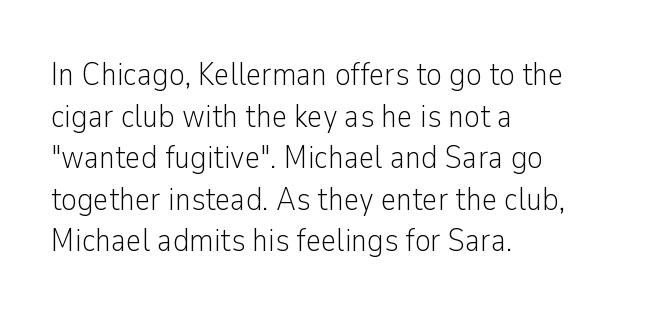
{"serif": "no", "italic": "no", "bold": "no", "weight": "light", "width": "condensed", "stroke_contrast": "low", "x_height": "medium", "monospaced": "no", "underline": "no", "align": "left", "line_spacing": "normal", "line_spacing_ratio": 1.26, "letter_spacing": "normal", "letter_spacing_em": 0.0, "glyph_px": 33}
